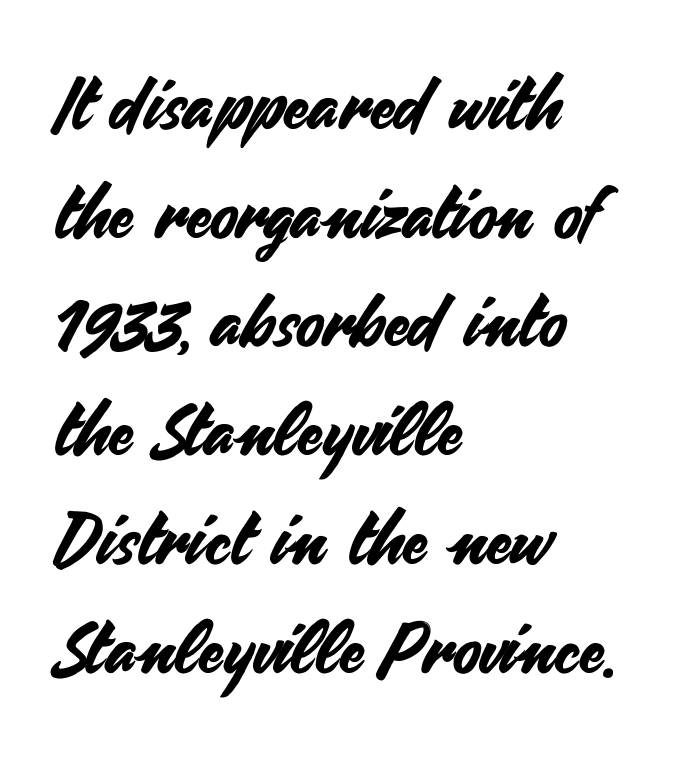
The image shows 72 px sans-serif type; set left-aligned, normal line spacing (1.51x), normal letter spacing, not underlined; medium stroke contrast and a small x-height.
